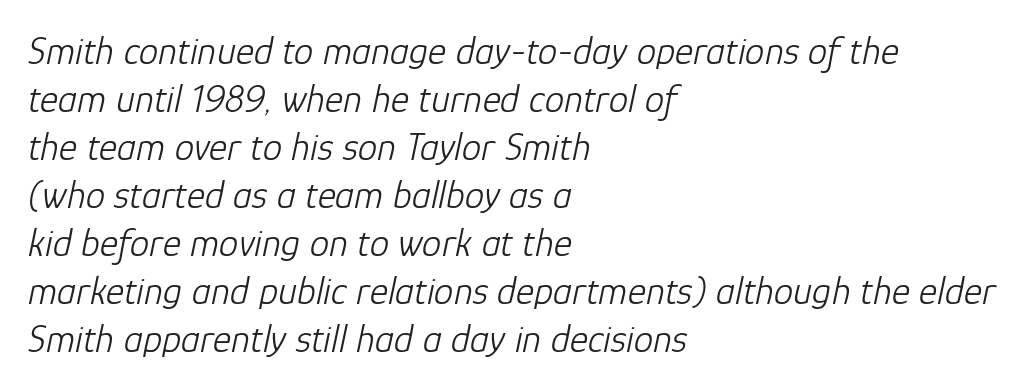
The image shows 39 px light type, italic (leaning right); set left-aligned, line spacing 1.23x, normal letter spacing, not underlined; low stroke contrast and a medium x-height.
